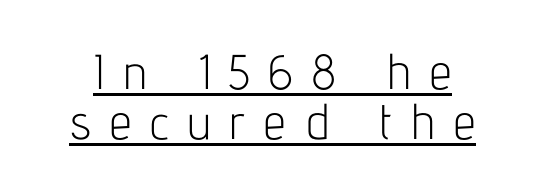
The image shows 49 px light, condensed sans-serif type, upright; set tight line spacing (1.02x), unusually wide letter spacing (+0.39 em), underlined; low stroke contrast and a medium x-height.
